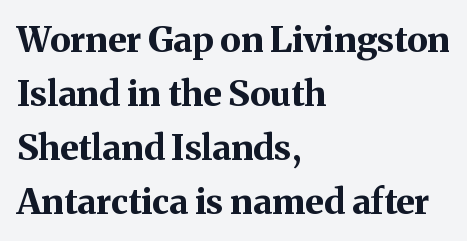
{"serif": "yes", "italic": "no", "bold": "yes", "weight": "bold", "width": "normal", "stroke_contrast": "medium", "x_height": "medium", "monospaced": "no", "underline": "no", "align": "left", "line_spacing": "normal", "line_spacing_ratio": 1.54, "letter_spacing": "normal", "letter_spacing_em": 0.0, "glyph_px": 35}
